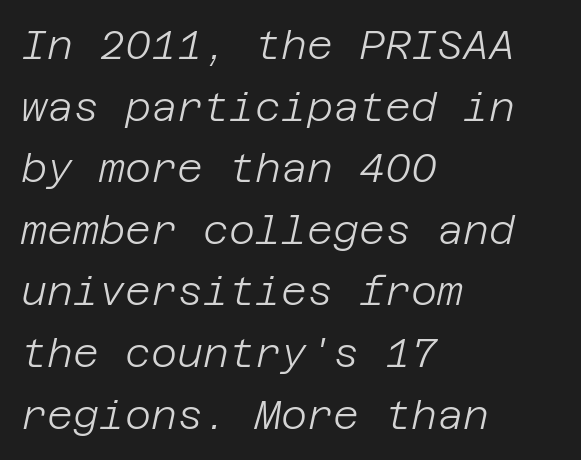
{"italic": "yes", "lean": "right", "slant_degrees": 12, "bold": "no", "weight": "light", "width": "normal", "stroke_contrast": "low", "x_height": "large", "underline": "no", "align": "left", "line_spacing": "normal", "line_spacing_ratio": 1.54, "letter_spacing": "normal", "letter_spacing_em": 0.0, "glyph_px": 40}
